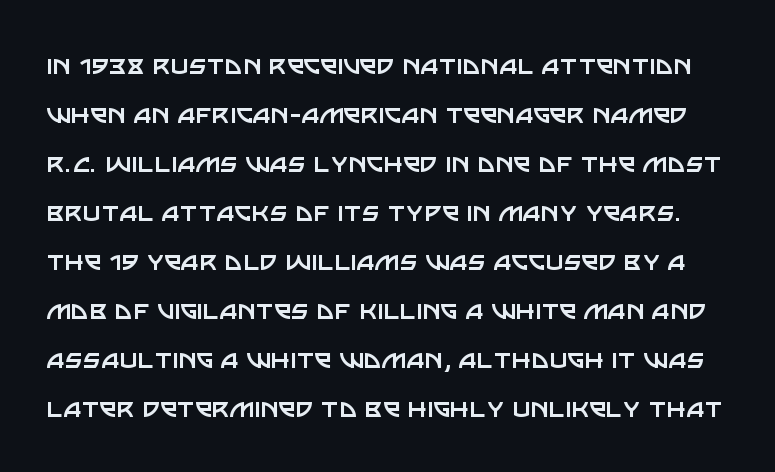
The image shows 31 px regular-weight sans-serif type, upright; set normal line spacing (1.58x), normal letter spacing, not underlined; low stroke contrast and a large x-height.
